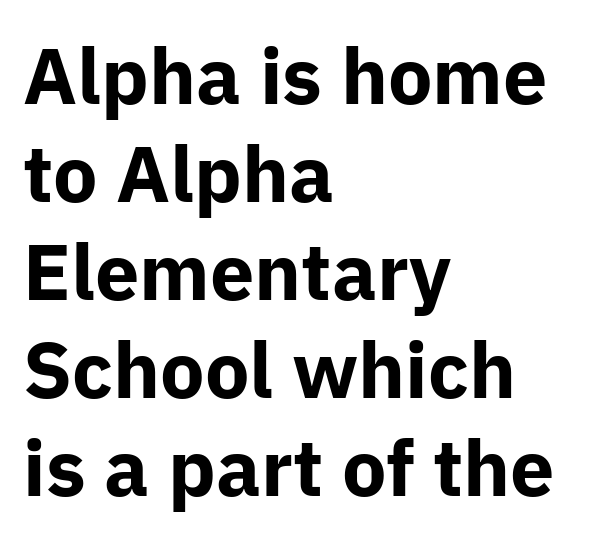
The horizontal fit of the characters is conventional and even. The strip under each line holds only bare page. The typesetting leans heavy: a genuine bold. Note: no serifs on the glyphs. Italic: no, the glyphs are upright roman.
